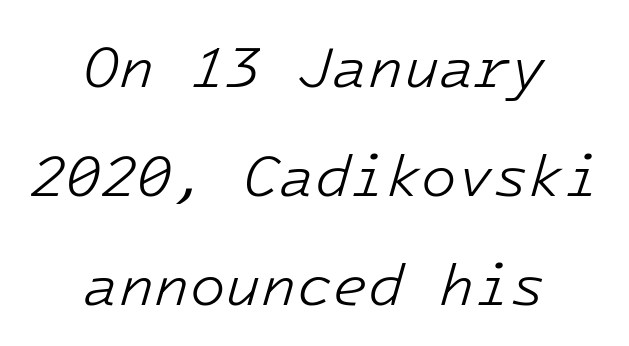
The image shows 58 px light type, italic (leaning right), monospaced; set centered, line spacing 1.88x, normal letter spacing, not underlined; low stroke contrast and a medium x-height.
